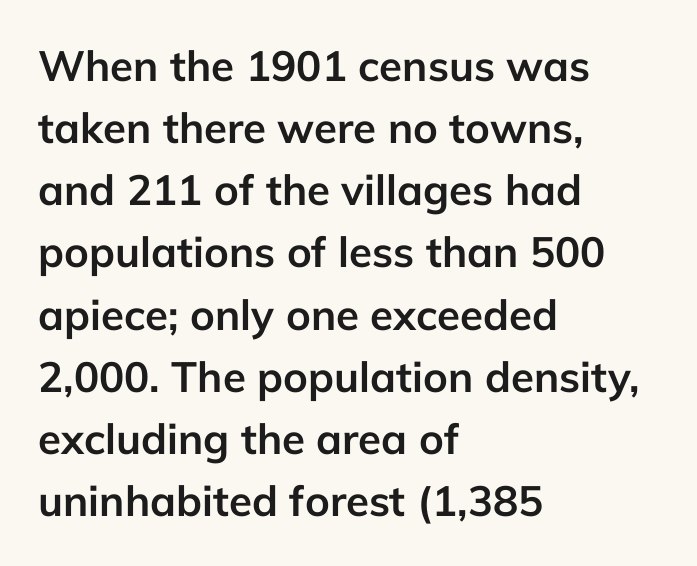
Q: Is the text bold? A: Yes.
Q: Is the text italic (slanted)? A: No, it is upright.
Q: Is the typeface a serif or a sans-serif typeface? A: Sans-serif.
Q: Is the text underlined? A: No.
Q: How is the paragraph aligned? A: Left-aligned.
Q: Is the spacing between letters normal or unusually wide? A: Normal.
Q: Is the spacing between lines tight, normal or loose? A: Normal.
Q: Width (condensed, normal, or wide)? A: Normal.
Q: Stroke contrast? A: Low.
Q: x-height? A: Medium.
Q: Monospaced? A: No.
